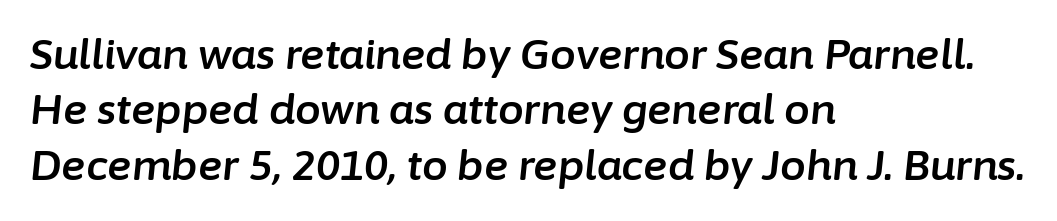
Q: Is the text italic (slanted)? A: Yes, it leans right by about 6 degrees.
Q: Is the text underlined? A: No.
Q: How is the paragraph aligned? A: Left-aligned.
Q: Is the spacing between letters normal or unusually wide? A: Normal.
Q: Is the spacing between lines tight, normal or loose? A: Normal.
Q: Width (condensed, normal, or wide)? A: Normal.
Q: Stroke contrast? A: Low.
Q: x-height? A: Medium.
Q: Monospaced? A: No.
